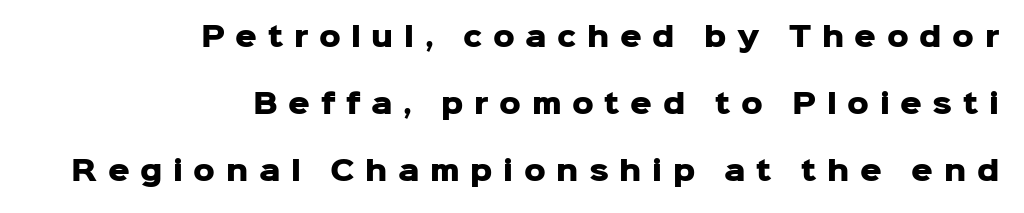
Q: Is the text bold? A: Yes.
Q: Is the text italic (slanted)? A: No, it is upright.
Q: Is the text underlined? A: No.
Q: How is the paragraph aligned? A: Right-aligned.
Q: Is the spacing between letters normal or unusually wide? A: Unusually wide.
Q: Is the spacing between lines tight, normal or loose? A: Loose.
